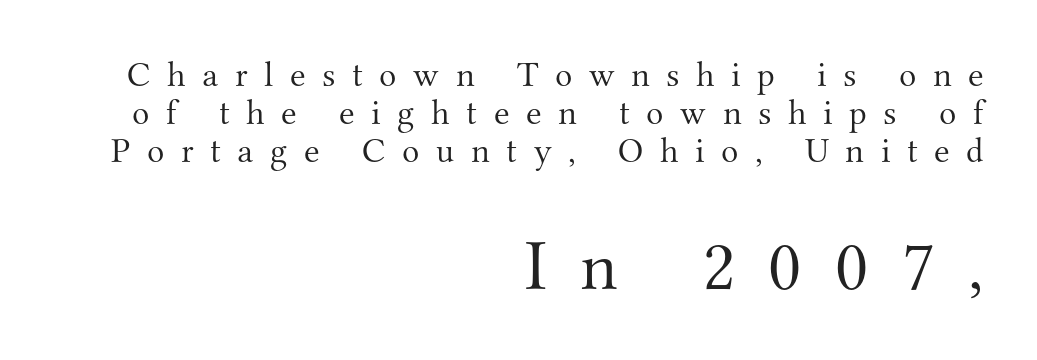
Q: Is the text bold? A: No.
Q: Is the text italic (slanted)? A: No, it is upright.
Q: Is the typeface a serif or a sans-serif typeface? A: Serif.
Q: Is the text underlined? A: No.
Q: How is the paragraph aligned? A: Right-aligned.
Q: Is the spacing between letters normal or unusually wide? A: Unusually wide.
Q: Is the spacing between lines tight, normal or loose? A: Tight.
Q: Which block of text is set in a larger size, the first (top) or the second (bottom)? A: The second (bottom) one.
Q: Width (condensed, normal, or wide)? A: Normal.
Q: Stroke contrast? A: Medium.
Q: x-height? A: Small.
Q: Monospaced? A: No.
